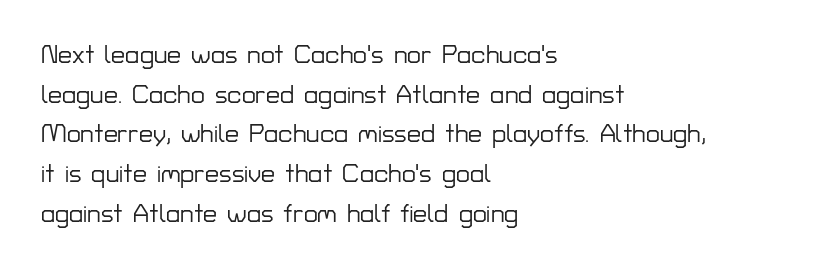
{"italic": "no", "underline": "no", "align": "left", "line_spacing": "normal", "line_spacing_ratio": 1.59, "letter_spacing": "normal", "letter_spacing_em": 0.0, "glyph_px": 25}
